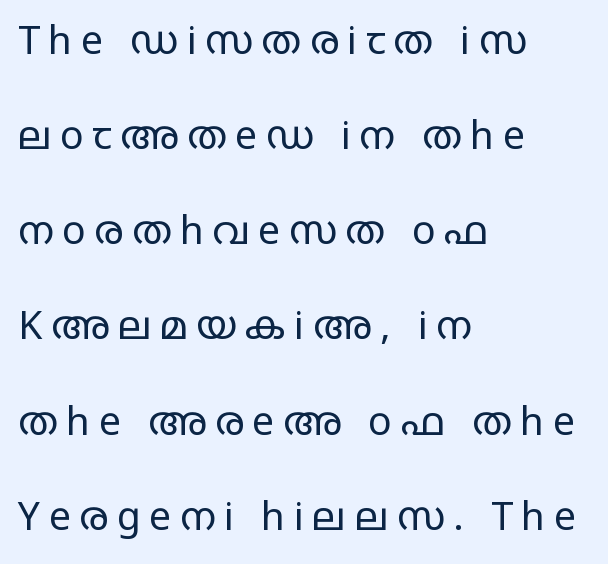
Q: Is the text bold? A: No.
Q: Is the text italic (slanted)? A: No, it is upright.
Q: Is the typeface a serif or a sans-serif typeface? A: Sans-serif.
Q: Is the text underlined? A: No.
Q: How is the paragraph aligned? A: Left-aligned.
Q: Is the spacing between letters normal or unusually wide? A: Unusually wide.
Q: Is the spacing between lines tight, normal or loose? A: Loose.
Q: Width (condensed, normal, or wide)? A: Wide.
Q: Stroke contrast? A: Low.
Q: x-height? A: Large.
Q: Monospaced? A: No.
